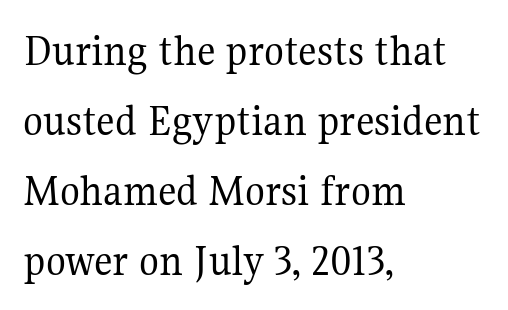
The image shows 46 px regular-weight serif type, upright; set left-aligned, normal line spacing (1.52x), normal letter spacing, not underlined; medium stroke contrast and a medium x-height.
